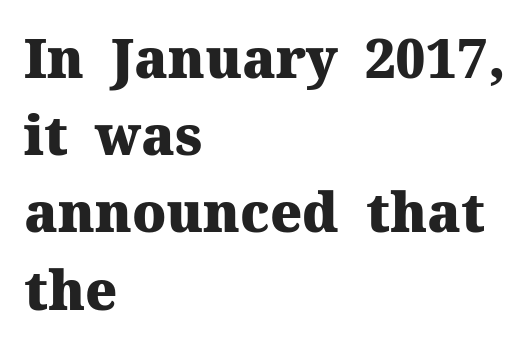
The space beneath each line is pristine and unruled. The characters look thick and weighty, a clear bold. Line starts are locked; line ends wander. Looks like regular typesetting: each glyph gets only the width it needs.
